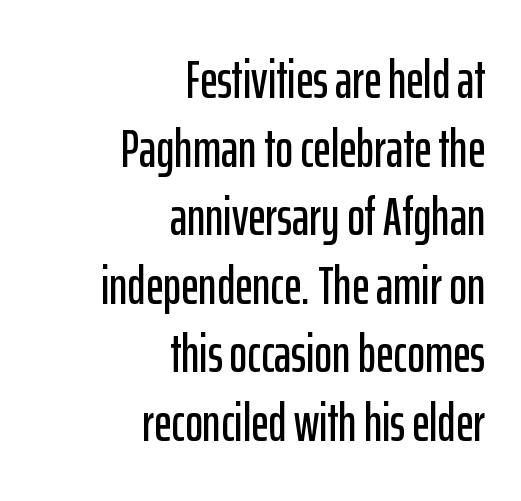
{"serif": "no", "italic": "no", "width": "condensed", "stroke_contrast": "low", "x_height": "medium", "monospaced": "no", "underline": "no", "align": "right", "line_spacing": "normal", "line_spacing_ratio": 1.27, "letter_spacing": "normal", "letter_spacing_em": 0.0, "glyph_px": 54}
